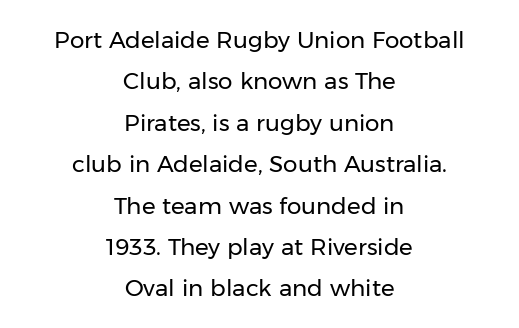
Q: Is the text bold? A: No.
Q: Is the text italic (slanted)? A: No, it is upright.
Q: Is the text underlined? A: No.
Q: How is the paragraph aligned? A: Centered.
Q: Is the spacing between letters normal or unusually wide? A: Normal.
